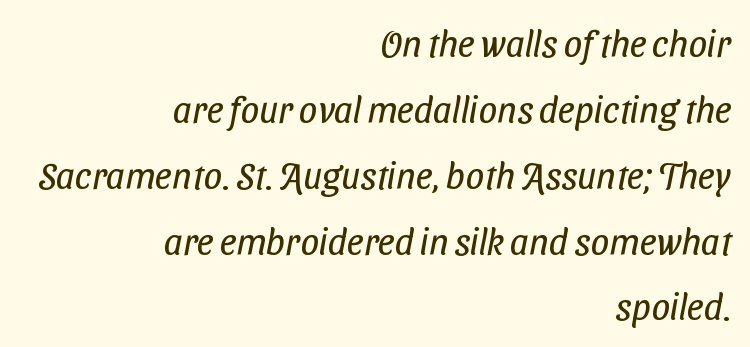
{"serif": "no", "bold": "no", "weight": "regular", "width": "condensed", "stroke_contrast": "low", "x_height": "medium", "monospaced": "no", "underline": "no", "align": "right", "line_spacing_ratio": 1.78, "letter_spacing": "normal", "letter_spacing_em": 0.0, "glyph_px": 37}
